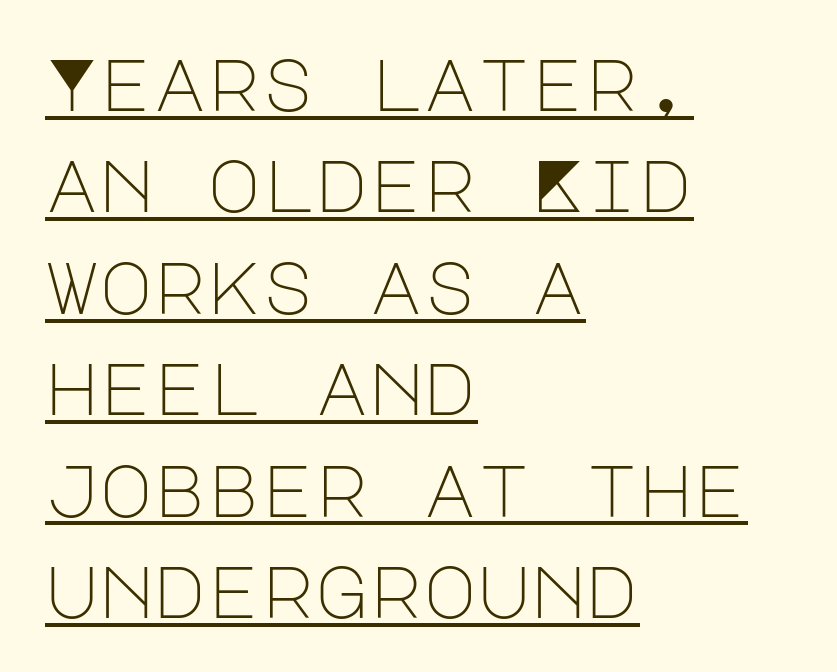
The image shows 73 px light sans-serif type, upright; set left-aligned, normal line spacing (1.39x), normal letter spacing, underlined; low stroke contrast and a large x-height.
